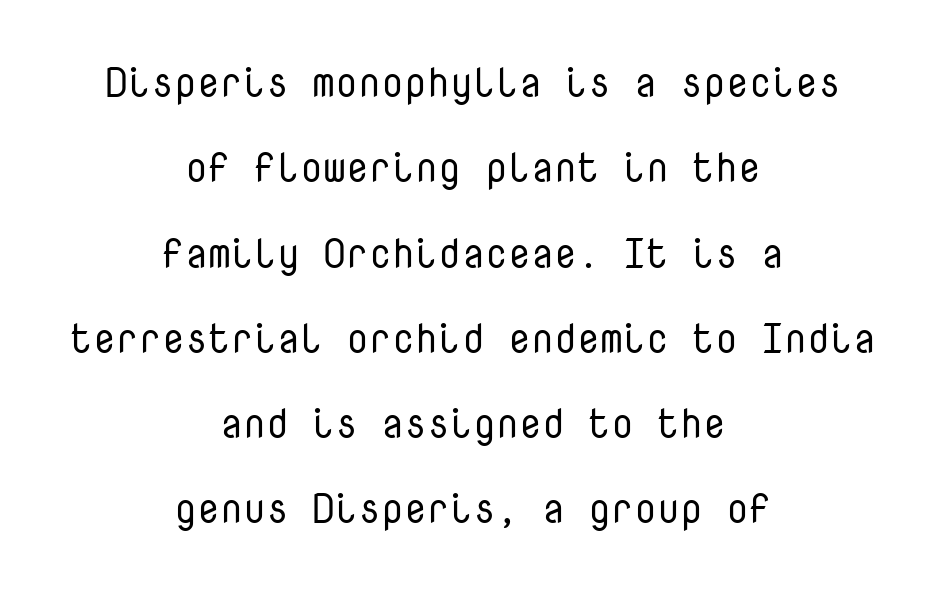
Ascenders rise straight up at ninety degrees. The designer dialed line spacing up above the default. Compared with a flush-left layout, this one balances lines on the center instead. Students, note that the glyphs here touch the page at normal intervals. Each letter, wide or thin by design, is forced into the same width here.
